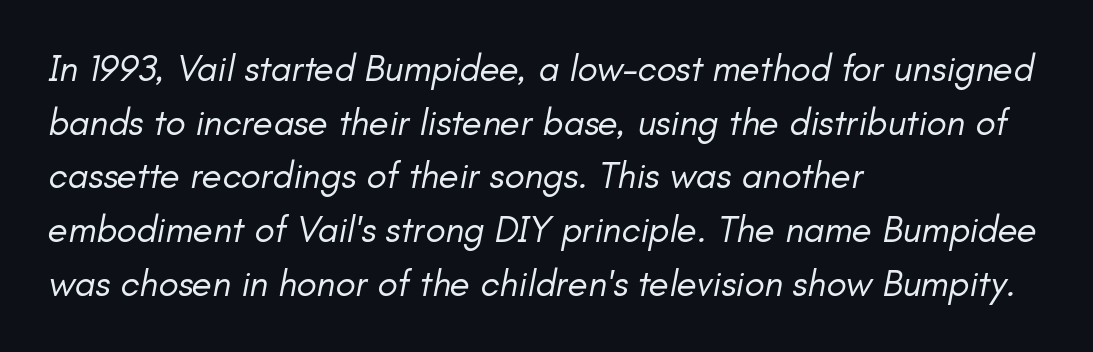
{"italic": "yes", "lean": "right", "slant_degrees": 11, "bold": "no", "weight": "regular", "width": "normal", "stroke_contrast": "low", "x_height": "small", "monospaced": "no", "underline": "no", "align": "left", "line_spacing": "normal", "line_spacing_ratio": 1.45, "letter_spacing": "normal", "letter_spacing_em": 0.0, "glyph_px": 37}
